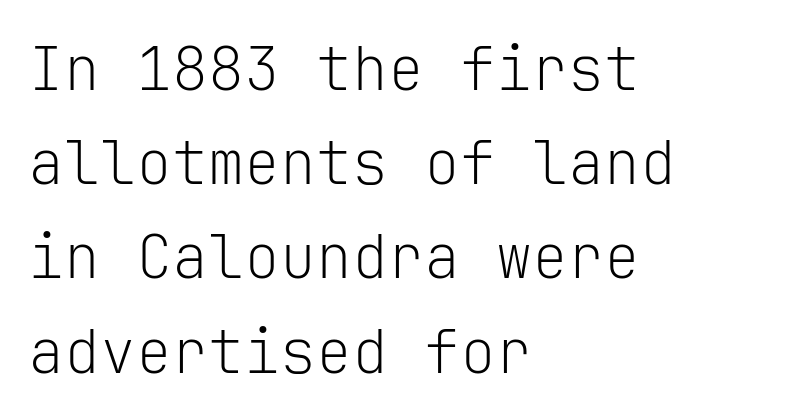
The image shows 60 px light sans-serif type, upright, monospaced; set left-aligned, normal line spacing (1.57x), normal letter spacing, not underlined; low stroke contrast and a medium x-height.
